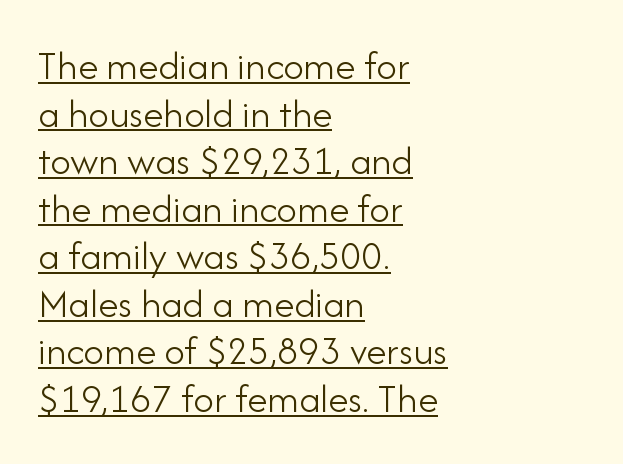
The image shows 41 px light sans-serif type, upright; set left-aligned, line spacing 1.16x, normal letter spacing, underlined; low stroke contrast and a small x-height.
